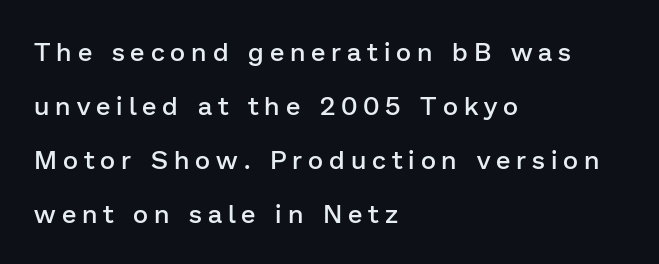
The image shows 26 px text type, upright; set left-aligned, loose line spacing (2.08x), unusually wide letter spacing (+0.23 em), not underlined.
